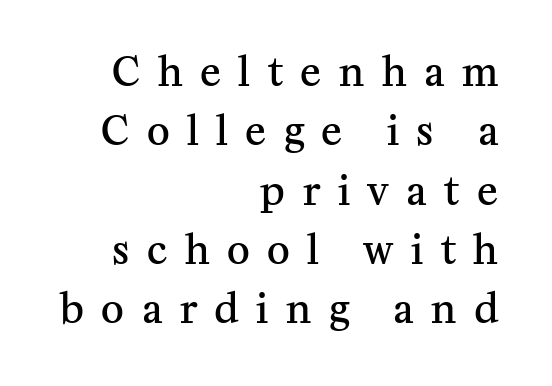
Every row of glyphs terminates at an identical x-position on the right. Quick note: interline space is typical. You can tell it's not italic because the verticals are truly vertical. This is the in-between weight designers call semibold or demi.
